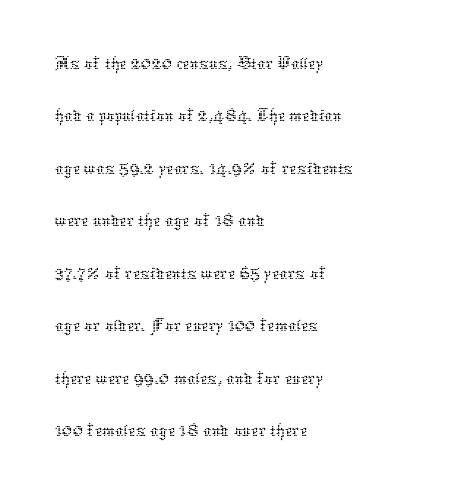
The image shows 41 px thin type, upright; set left-aligned, normal line spacing (1.28x), normal letter spacing, not underlined; low stroke contrast and a medium x-height.
